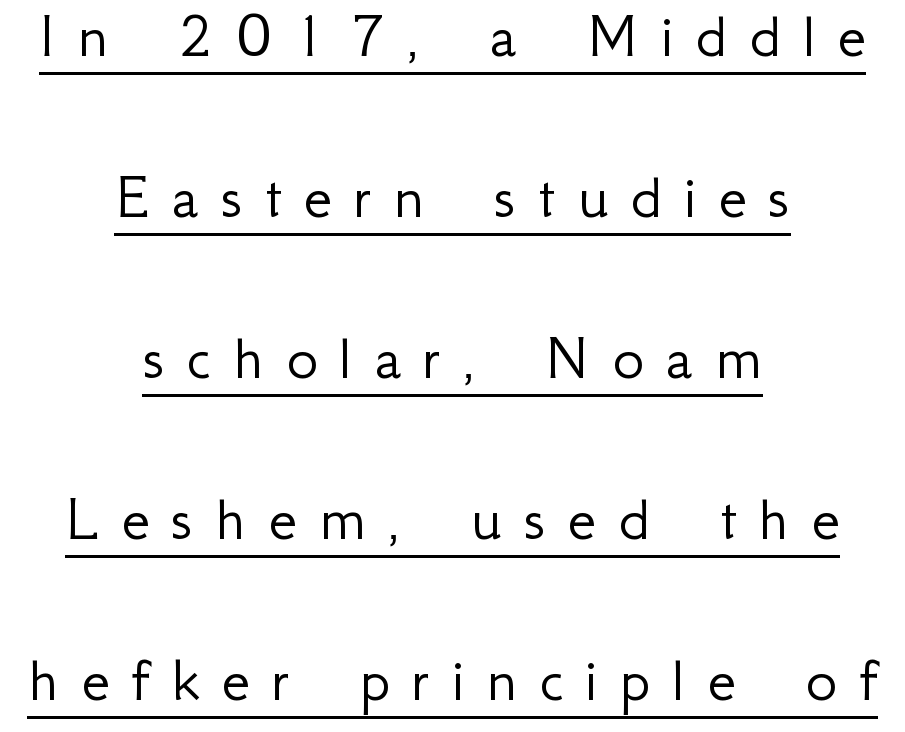
Q: Is the text bold? A: No.
Q: Is the text italic (slanted)? A: No, it is upright.
Q: Is the typeface a serif or a sans-serif typeface? A: Sans-serif.
Q: Is the text underlined? A: Yes.
Q: How is the paragraph aligned? A: Centered.
Q: Is the spacing between letters normal or unusually wide? A: Unusually wide.
Q: Is the spacing between lines tight, normal or loose? A: Loose.
Q: Width (condensed, normal, or wide)? A: Normal.
Q: Stroke contrast? A: Low.
Q: x-height? A: Small.
Q: Monospaced? A: No.
